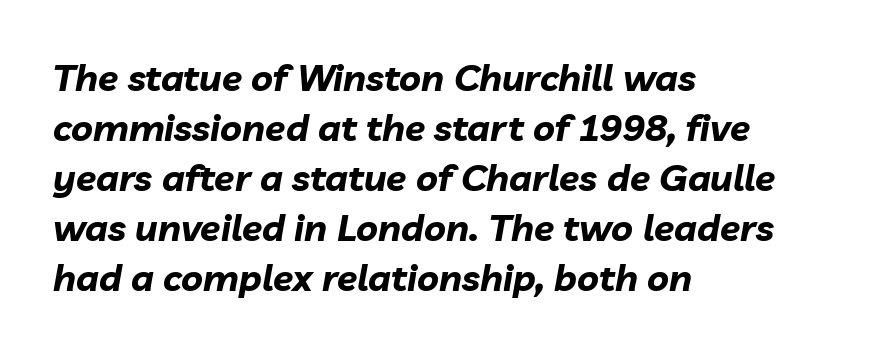
Q: Is the text bold? A: Yes.
Q: Is the text italic (slanted)? A: Yes, it leans right by about 10 degrees.
Q: Is the text underlined? A: No.
Q: How is the paragraph aligned? A: Left-aligned.
Q: Is the spacing between letters normal or unusually wide? A: Normal.
Q: Is the spacing between lines tight, normal or loose? A: Normal.
Q: Width (condensed, normal, or wide)? A: Normal.
Q: Stroke contrast? A: Low.
Q: x-height? A: Medium.
Q: Monospaced? A: No.
